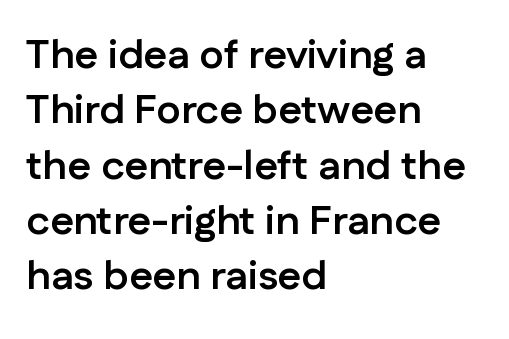
The image shows 41 px semibold sans-serif type, upright; set left-aligned, normal line spacing (1.35x), normal letter spacing, not underlined; low stroke contrast and a medium x-height.
